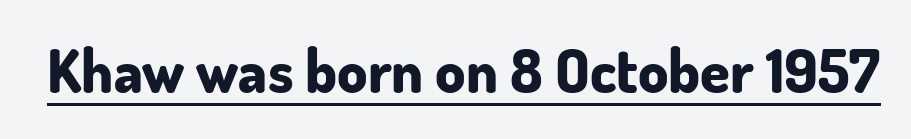
The image shows 60 px bold sans-serif type, upright; set normal letter spacing, underlined; low stroke contrast and a small x-height.
